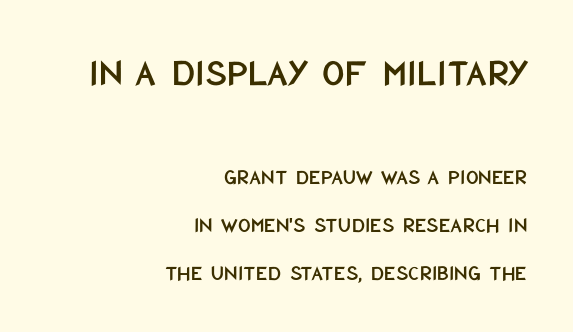
{"serif": "no", "italic": "no", "width": "condensed", "stroke_contrast": "low", "x_height": "large", "monospaced": "no", "underline": "no", "align": "right", "line_spacing": "loose", "line_spacing_ratio": 2.18, "letter_spacing": "normal", "letter_spacing_em": 0.0, "larger_block": "first", "size_ratio": 1.77, "glyph_px": 39}
